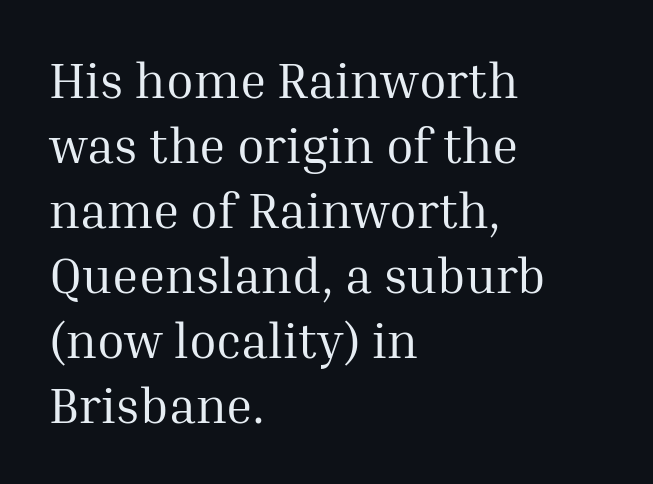
Here the glyphs are tracked normally, forming tight word shapes. Casual observation: everything's shoved over to the left. Rule under the text: the space is simply empty. The letters look calm and open, with moderate or lighter stems.
